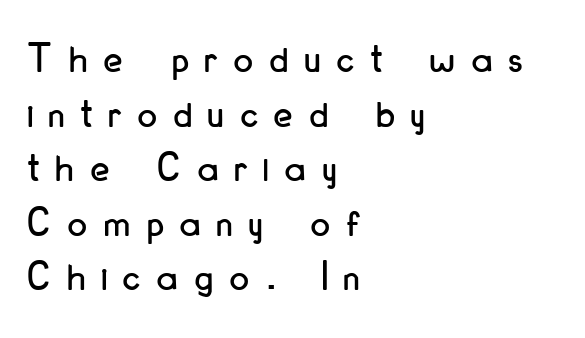
Note the varied advance widths — an 'i' is clearly narrower than an 'm'. The area under the type is left untouched. The type family on display is of the sans-serif kind. Italic? Not at all — the glyphs are vertical. Vertically, the passage feels balanced, rows spaced as you'd expect. Caption: multi-line text, flush left, ragged right.
